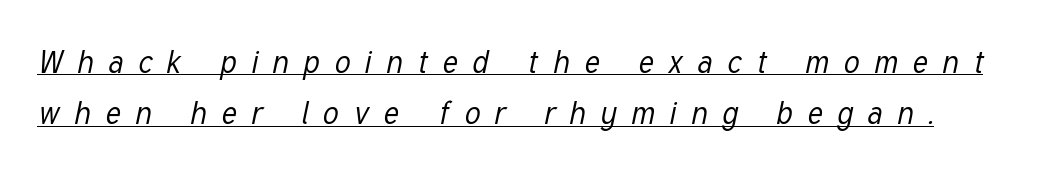
Q: Is the text bold? A: No.
Q: Is the text italic (slanted)? A: Yes, it leans right by about 12 degrees.
Q: Is the text underlined? A: Yes.
Q: Is the spacing between letters normal or unusually wide? A: Unusually wide.
Q: Is the spacing between lines tight, normal or loose? A: Normal.
Q: Width (condensed, normal, or wide)? A: Condensed.
Q: Stroke contrast? A: Low.
Q: x-height? A: Medium.
Q: Monospaced? A: No.
